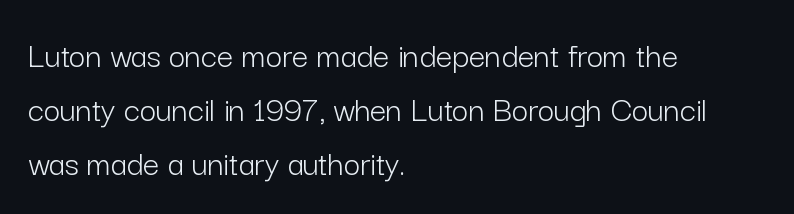
The baseline area is clear. Layout note: lines flush left. Compared with typical body copy, the letter spacing here is the same. Examine the stroke ends and you'll find no serifs. Summary of vertical rhythm: regular, with standard interline spacing. It's the straight-up-and-down kind of type.
